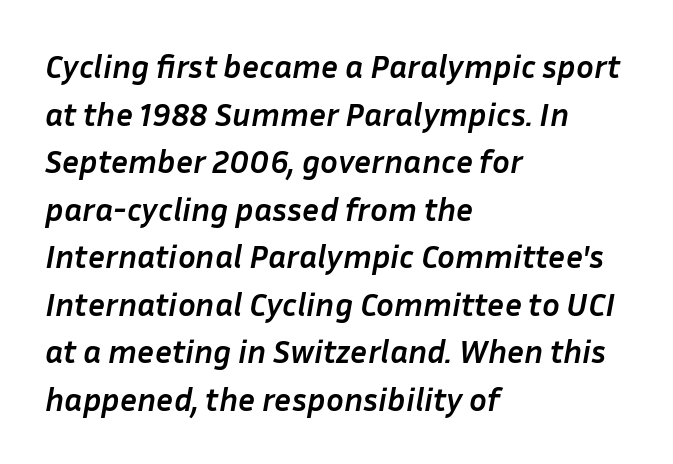
The image shows 33 px semibold type, italic (leaning right); set left-aligned, normal line spacing (1.44x), normal letter spacing, not underlined; low stroke contrast and a medium x-height.
